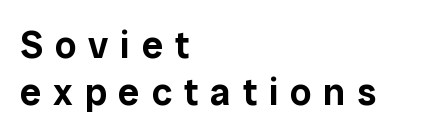
Every stem runs plumb, perpendicular to the baseline. Has an underline been added? It has not. Normally led — the rows are evenly, conventionally spaced. Each line starts at the same left margin while the right side varies. In terms of letterspacing, this is a distinctly airy, spread setting.
